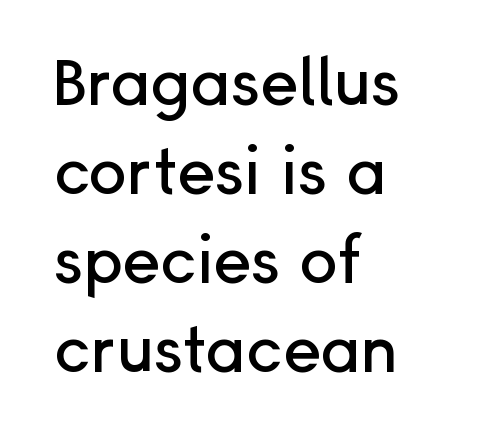
Q: Is the text italic (slanted)? A: No, it is upright.
Q: Is the typeface a serif or a sans-serif typeface? A: Sans-serif.
Q: Is the text underlined? A: No.
Q: How is the paragraph aligned? A: Left-aligned.
Q: Is the spacing between letters normal or unusually wide? A: Normal.
Q: Is the spacing between lines tight, normal or loose? A: Normal.
Q: Width (condensed, normal, or wide)? A: Normal.
Q: Stroke contrast? A: Low.
Q: x-height? A: Medium.
Q: Monospaced? A: No.
